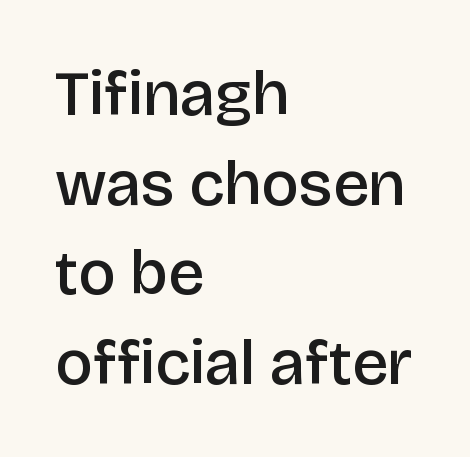
The image shows 64 px semibold sans-serif type, upright; set left-aligned, normal line spacing (1.4x), normal letter spacing, not underlined; low stroke contrast and a large x-height.
